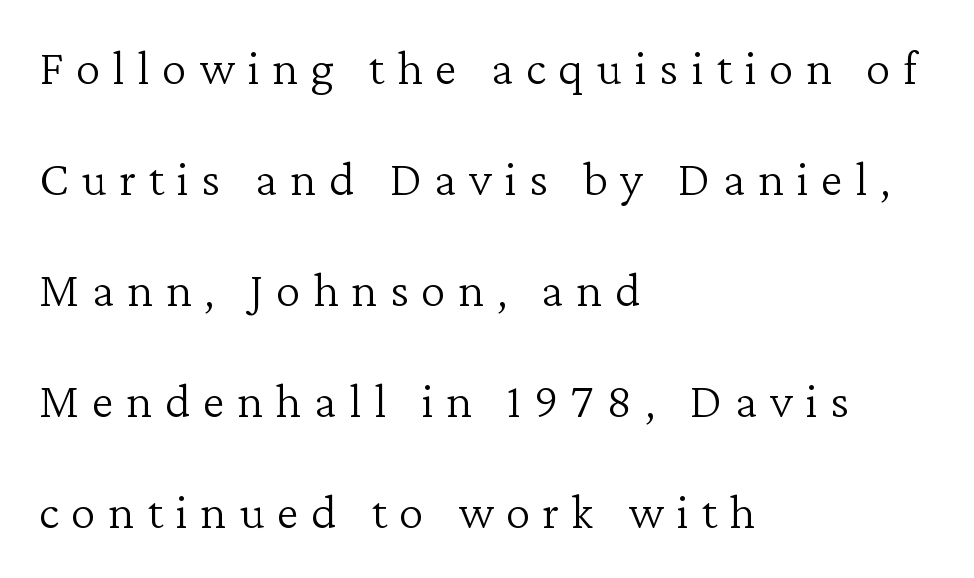
The image shows 50 px light serif type, upright; set left-aligned, loose line spacing (2.22x), unusually wide letter spacing (+0.25 em), not underlined; low stroke contrast and a medium x-height.
